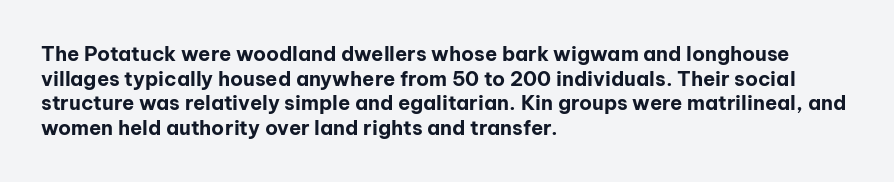
Q: Is the text bold? A: Yes.
Q: Is the text italic (slanted)? A: No, it is upright.
Q: Is the text underlined? A: No.
Q: How is the paragraph aligned? A: Left-aligned.
Q: Is the spacing between letters normal or unusually wide? A: Normal.
